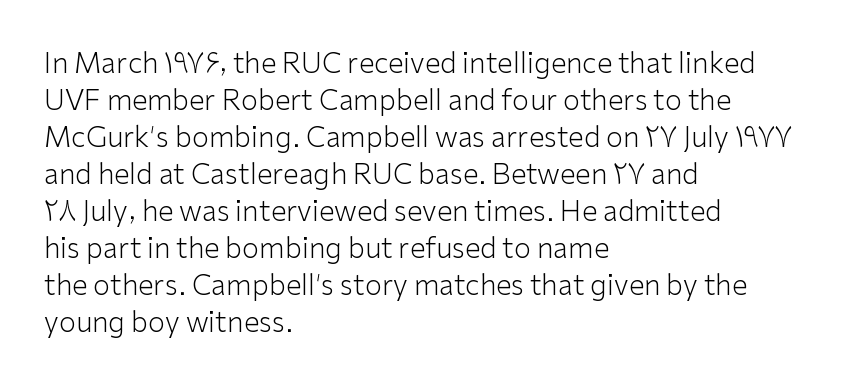
Descenders are the only things crossing below the line. The setting favours the left margin, as ordinary paragraphs usually do. The strokes are not fattened; the text isn't bold. Inter-character spacing is left at the font's built-in metrics.
